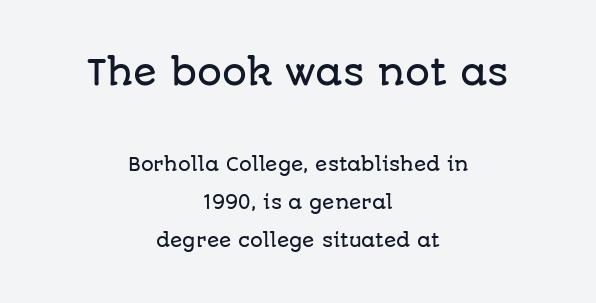
The image shows 35 px sans-serif type, upright; set centered, loose line spacing (2.13x), normal letter spacing, not underlined; the first (top) block is 1.94x larger; low stroke contrast and a large x-height.
